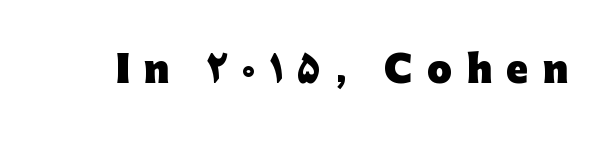
{"serif": "no", "italic": "no", "bold": "yes", "weight": "heavy", "width": "normal", "stroke_contrast": "low", "x_height": "medium", "monospaced": "no", "underline": "no", "letter_spacing": "wide", "letter_spacing_em": 0.4, "glyph_px": 36}
